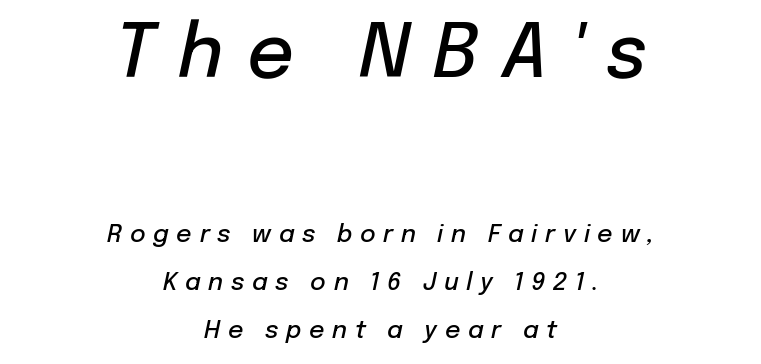
Italic: yes, the glyphs are oblique. Looks like regular typesetting: each glyph gets only the width it needs. Typesetter's note — upper block bumped up in size, lower block left smaller. The line texture is sparse and dotted thanks to wide tracking. Interline gaps are noticeably wide in this sample.
